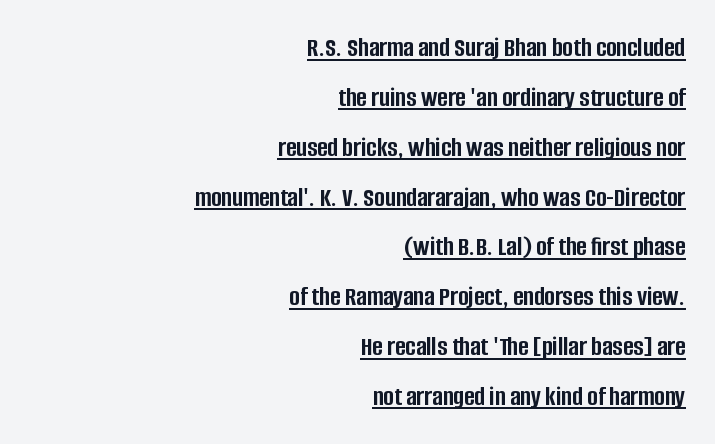
The image shows 28 px semibold, condensed sans-serif type, upright; set right-aligned, line spacing 1.78x, normal letter spacing, underlined; low stroke contrast and a large x-height.
